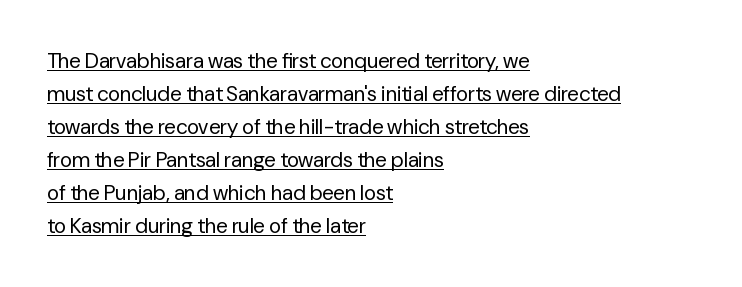
Q: Is the text bold? A: No.
Q: Is the text italic (slanted)? A: No, it is upright.
Q: Is the text underlined? A: Yes.
Q: How is the paragraph aligned? A: Left-aligned.
Q: Is the spacing between letters normal or unusually wide? A: Normal.
Q: Is the spacing between lines tight, normal or loose? A: Normal.
